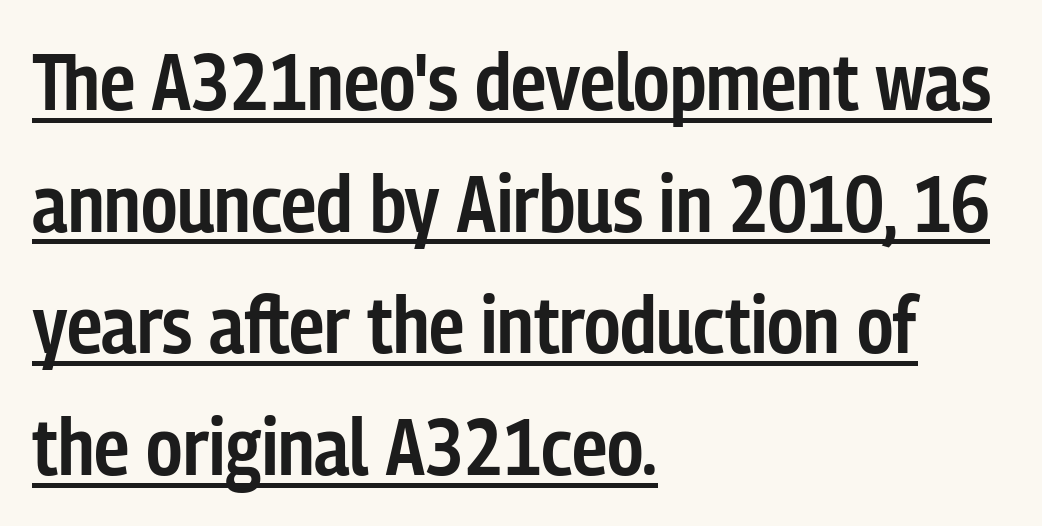
The image shows 80 px semibold, condensed sans-serif type, upright; set left-aligned, normal line spacing (1.52x), normal letter spacing, underlined; low stroke contrast and a medium x-height.
